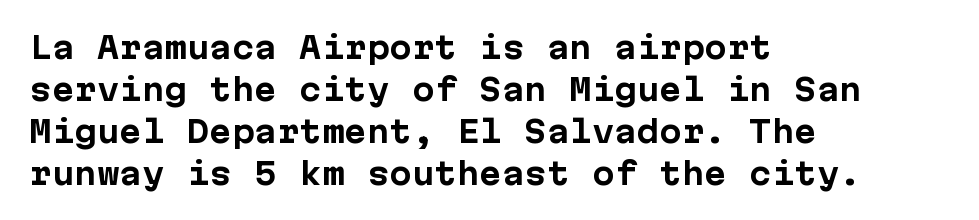
{"serif": "no", "italic": "no", "bold": "yes", "weight": "bold", "width": "normal", "stroke_contrast": "low", "x_height": "medium", "monospaced": "yes", "underline": "no", "align": "left", "line_spacing": "normal", "line_spacing_ratio": 1.4, "letter_spacing": "normal", "letter_spacing_em": 0.0, "glyph_px": 30}
